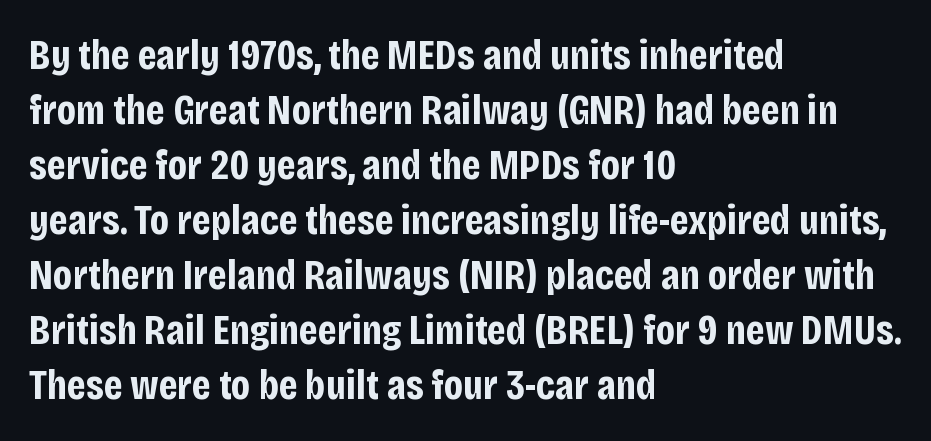
The passage shown is typed in a proportional face where columns would drift. This sample is left-justified, so line endings fall wherever the words run out. In terms of letterspacing, this is plain default setting. What kind of face is this? One without serifs — a sans. Students, observe: this is what conventionally led text looks like.
